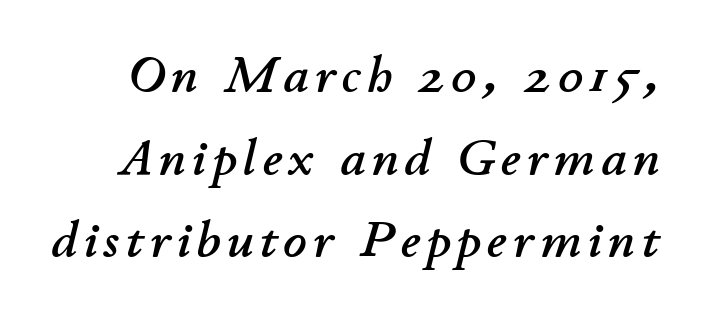
{"italic": "yes", "lean": "right", "slant_degrees": 11, "width": "normal", "stroke_contrast": "low", "x_height": "small", "monospaced": "no", "underline": "no", "line_spacing": "normal", "line_spacing_ratio": 1.62, "glyph_px": 51}
